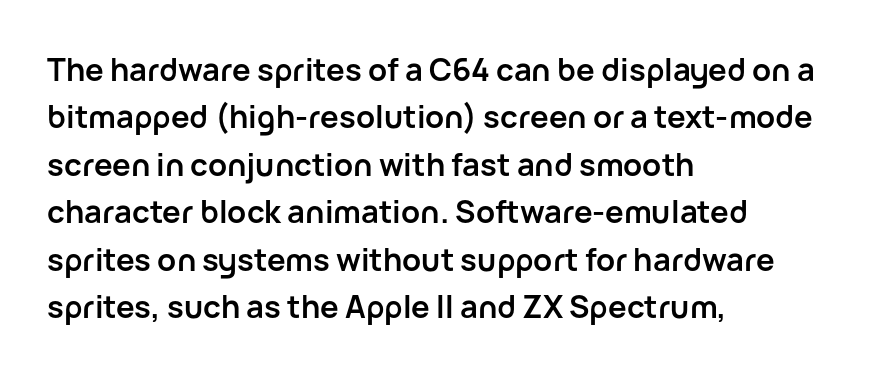
Q: Is the text bold? A: Yes.
Q: Is the text italic (slanted)? A: No, it is upright.
Q: Is the typeface a serif or a sans-serif typeface? A: Sans-serif.
Q: Is the text underlined? A: No.
Q: How is the paragraph aligned? A: Left-aligned.
Q: Is the spacing between letters normal or unusually wide? A: Normal.
Q: Is the spacing between lines tight, normal or loose? A: Normal.
Q: Width (condensed, normal, or wide)? A: Normal.
Q: Stroke contrast? A: Low.
Q: x-height? A: Medium.
Q: Monospaced? A: No.
